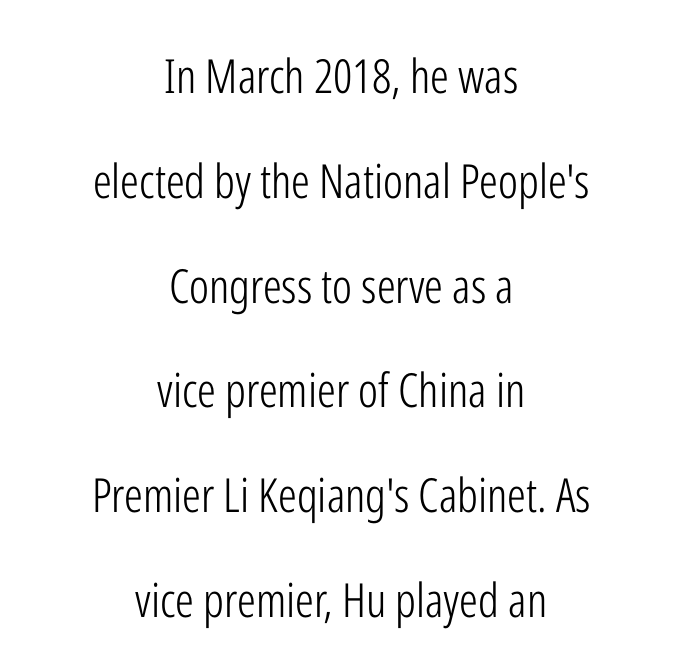
The image shows 47 px light, condensed sans-serif type, upright; set centered, loose line spacing (2.23x), normal letter spacing, not underlined; low stroke contrast and a medium x-height.
